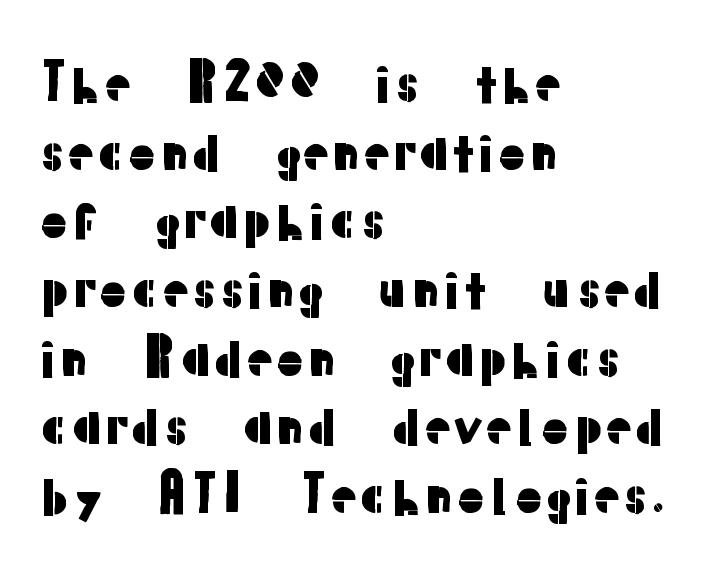
Q: Is the text italic (slanted)? A: No, it is upright.
Q: Is the typeface a serif or a sans-serif typeface? A: Sans-serif.
Q: Is the text underlined? A: No.
Q: How is the paragraph aligned? A: Left-aligned.
Q: Is the spacing between letters normal or unusually wide? A: Normal.
Q: Is the spacing between lines tight, normal or loose? A: Normal.
Q: Width (condensed, normal, or wide)? A: Normal.
Q: Stroke contrast? A: Low.
Q: x-height? A: Medium.
Q: Monospaced? A: No.
